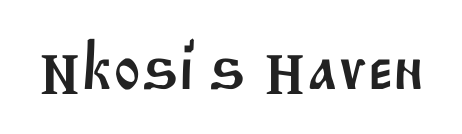
Does the type have serifs? No, each stem ends abruptly. Check under the words: just untouched page. Character widths vary here, with narrow letters taking less room than wide ones. Honestly, the letter spacing is just normal — you wouldn't notice it.
